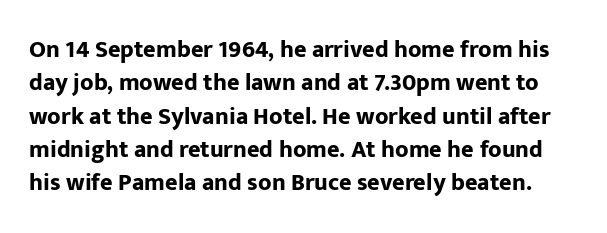
The image shows 24 px bold type, upright; set normal line spacing (1.39x), normal letter spacing, not underlined.
